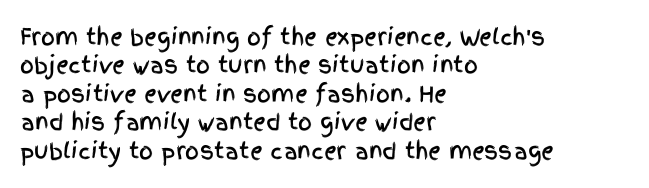
Q: Is the text italic (slanted)? A: No, it is upright.
Q: Is the text underlined? A: No.
Q: How is the paragraph aligned? A: Left-aligned.
Q: Is the spacing between letters normal or unusually wide? A: Normal.
Q: Is the spacing between lines tight, normal or loose? A: Normal.
